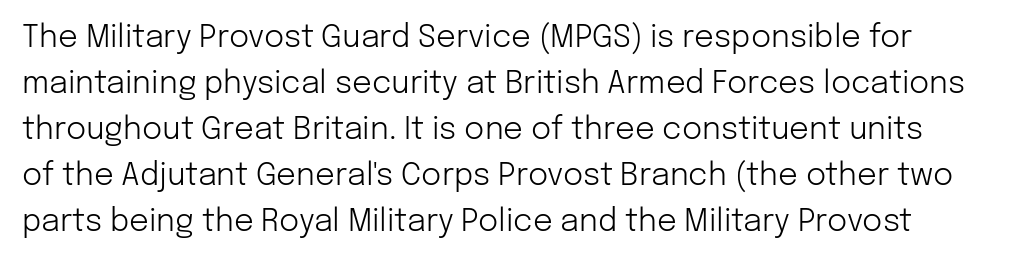
Between one letter and the next there's only the usual sliver of space. These lines are rendered in a variable-pitch font. Bare-footed words on every line. Unlike a traditional serif, this face leaves its strokes unadorned. Does the lettering tilt? It doesn't — this is upright.
